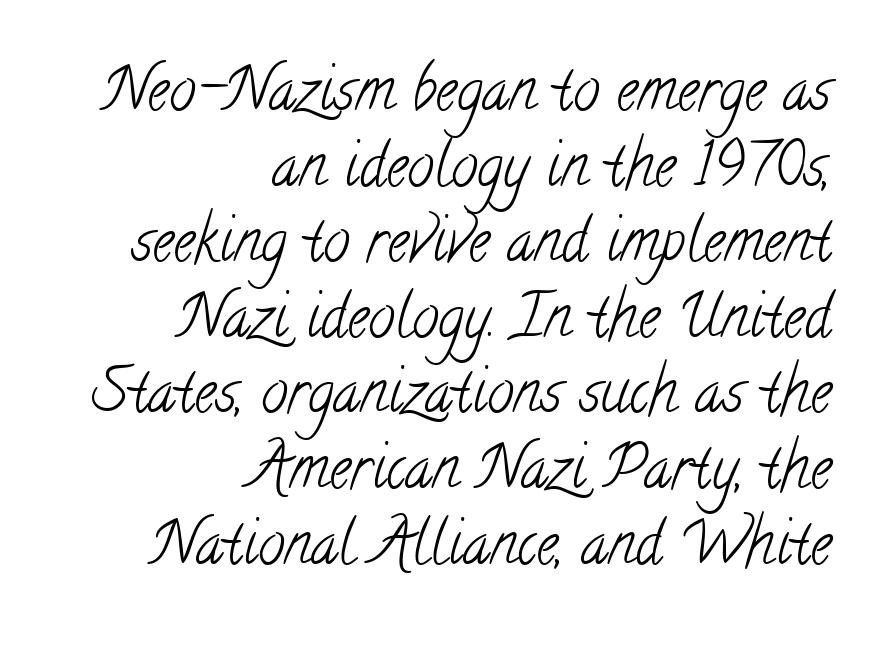
Beneath every word, the page is bare. The font is comparable to plain body text, perhaps lighter. The lines in this sample share a right terminus and differ only in where they begin. The letterforms sit shoulder to shoulder at normal distance.
